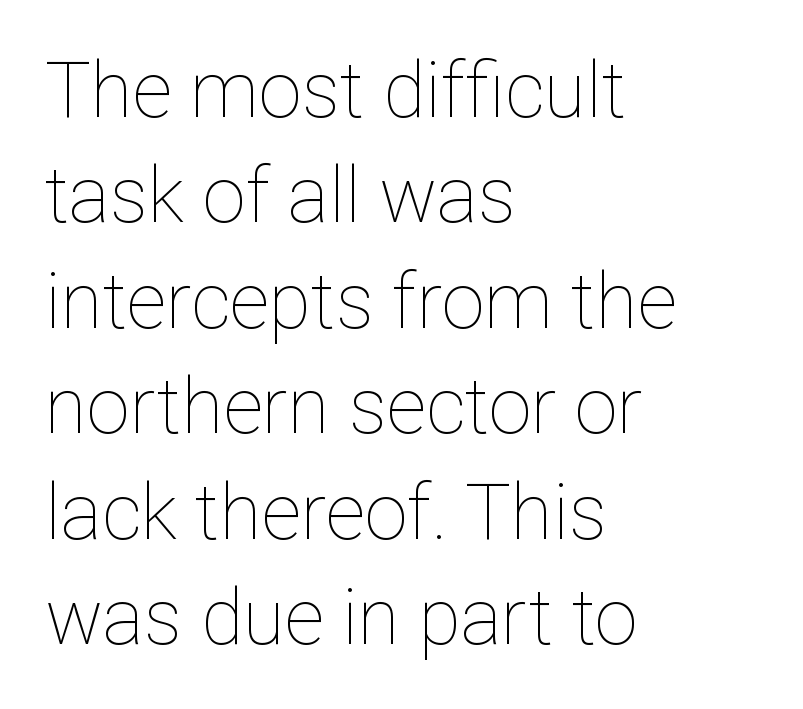
Short and long lines alike share a common starting point at left. The font's upright variant was chosen for this text. These lines sit exactly where default settings would place them. Decoration check: the copy has no underline. Varying glyph widths throughout — classic text-font behaviour.
